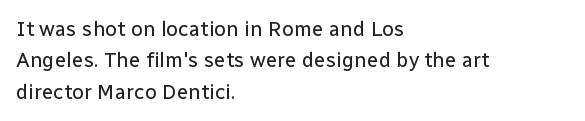
The image shows 21 px text type, upright; set left-aligned, normal line spacing (1.49x), normal letter spacing, not underlined.
